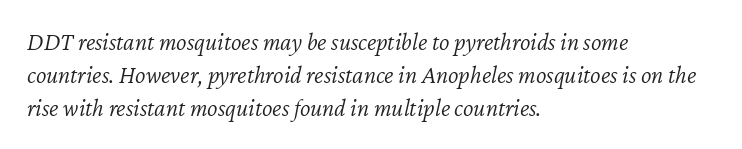
Q: Is the text bold? A: No.
Q: Is the text italic (slanted)? A: Yes, it leans right by about 12 degrees.
Q: Is the text underlined? A: No.
Q: How is the paragraph aligned? A: Left-aligned.
Q: Is the spacing between letters normal or unusually wide? A: Normal.
Q: Is the spacing between lines tight, normal or loose? A: Normal.
